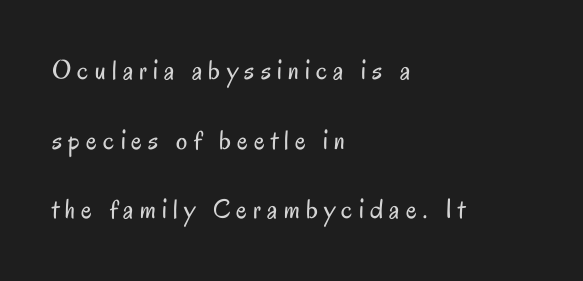
Caption: face not bold, strokes unweighted. This is roman type, the default non-slanted kind. Proportional: the letters do not fall into vertical columns. Vertical spacing — loose.
